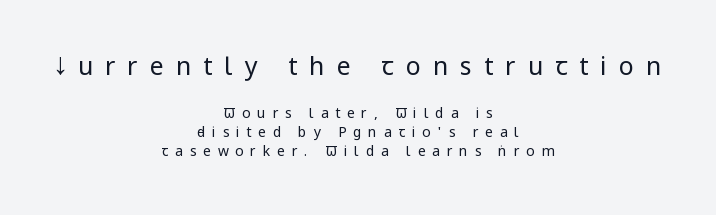
Q: Is the text bold? A: No.
Q: Is the text italic (slanted)? A: No, it is upright.
Q: Is the text underlined? A: No.
Q: How is the paragraph aligned? A: Centered.
Q: Is the spacing between letters normal or unusually wide? A: Unusually wide.
Q: Is the spacing between lines tight, normal or loose? A: Normal.
Q: Which block of text is set in a larger size, the first (top) or the second (bottom)? A: The first (top) one.
